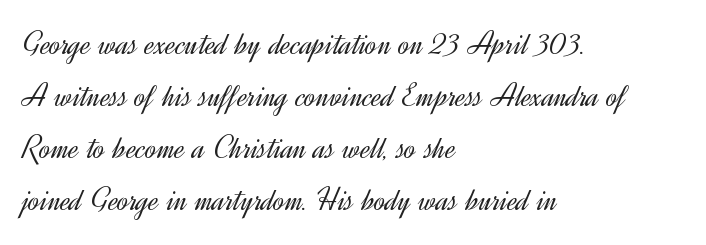
{"serif": "no", "bold": "no", "weight": "light", "width": "normal", "x_height": "small", "monospaced": "no", "underline": "no", "align": "left", "line_spacing": "normal", "line_spacing_ratio": 1.53, "letter_spacing": "normal", "letter_spacing_em": 0.0, "glyph_px": 34}
